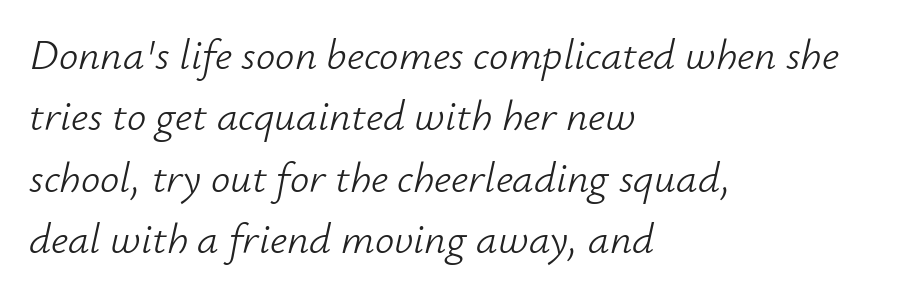
Letters rest on an invisible, unmarked baseline. Default kerning and tracking; the words read as compact shapes. Weight: in the light-to-regular range. Think of a printed novel: that variable character pitch is what you see here. Designer's note — italics engaged. Summary of vertical rhythm: regular, with standard interline spacing.
